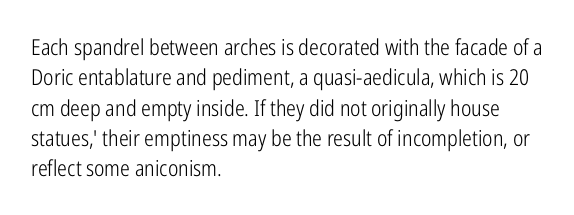
{"italic": "no", "bold": "no", "underline": "no", "align": "left", "line_spacing": "normal", "line_spacing_ratio": 1.38, "letter_spacing": "normal", "letter_spacing_em": 0.0, "glyph_px": 22}
